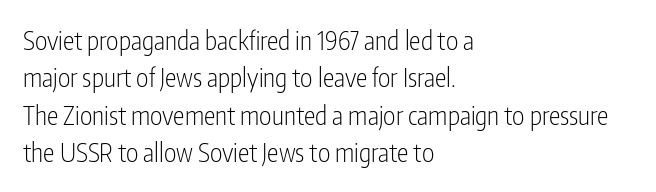
Q: Is the text bold? A: No.
Q: Is the text italic (slanted)? A: No, it is upright.
Q: Is the text underlined? A: No.
Q: How is the paragraph aligned? A: Left-aligned.
Q: Is the spacing between letters normal or unusually wide? A: Normal.
Q: Is the spacing between lines tight, normal or loose? A: Normal.
